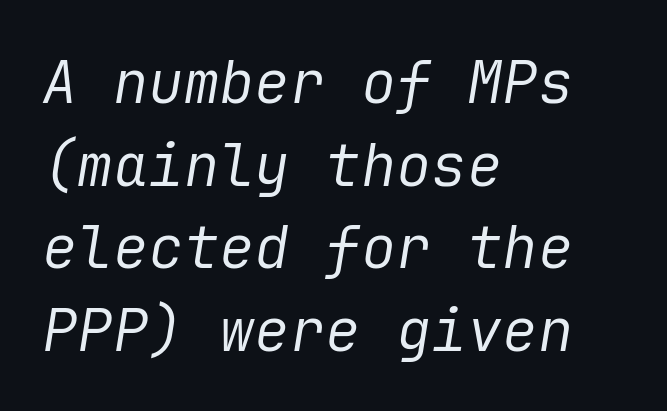
The image shows 59 px regular-weight type, italic (leaning right); set left-aligned, normal line spacing (1.4x), normal letter spacing, not underlined; low stroke contrast and a medium x-height.
